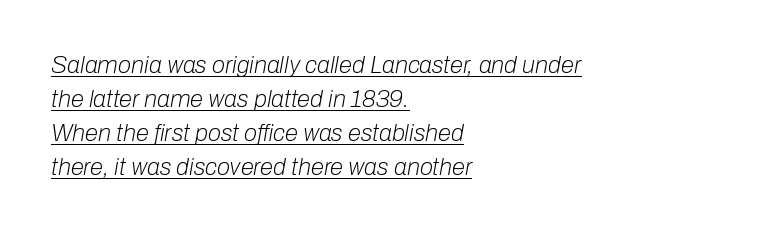
The image shows 24 px text type, italic (leaning right); set left-aligned, normal line spacing (1.42x), normal letter spacing, underlined.
